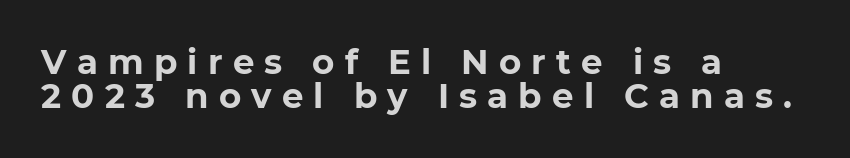
Proportional: the letters do not fall into vertical columns. The line-height multiplier appears low, near solid setting. The designer went with a sans here, leaving each stem footless. Notice how the passage keeps a crisp vertical edge on the left only. You could only call the tracking loose — the letters float apart. Students, this is bold: see how much ink each stroke carries.
